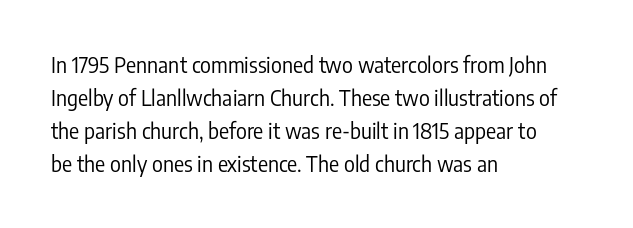
No italicization has been applied; the sample stays upright. This rendering features lettering with no underline. Summary of weight: not heavy and not bold. The typesetter chose a ragged-right arrangement here. The vertical gap from one line to the next is medium.
